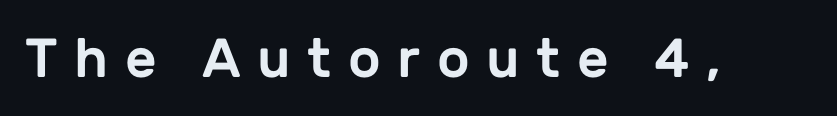
Q: Is the text italic (slanted)? A: No, it is upright.
Q: Is the typeface a serif or a sans-serif typeface? A: Sans-serif.
Q: Is the text underlined? A: No.
Q: Is the spacing between letters normal or unusually wide? A: Unusually wide.
Q: Width (condensed, normal, or wide)? A: Normal.
Q: Stroke contrast? A: Low.
Q: x-height? A: Medium.
Q: Monospaced? A: No.
